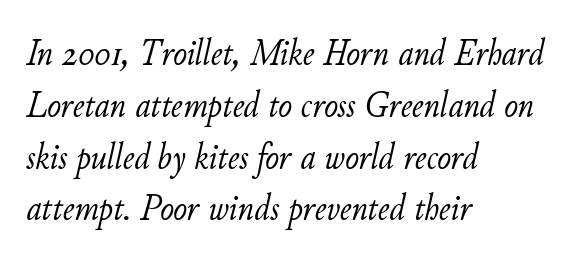
The image shows 37 px light type, italic (leaning right); set left-aligned, normal line spacing (1.4x), normal letter spacing, not underlined; low stroke contrast and a small x-height.
